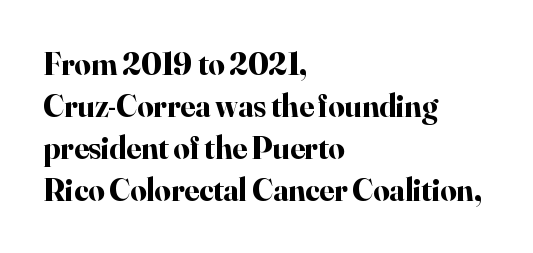
The image shows 32 px bold serif type, upright; set left-aligned, normal line spacing (1.31x), normal letter spacing, not underlined; high stroke contrast and a small x-height.
